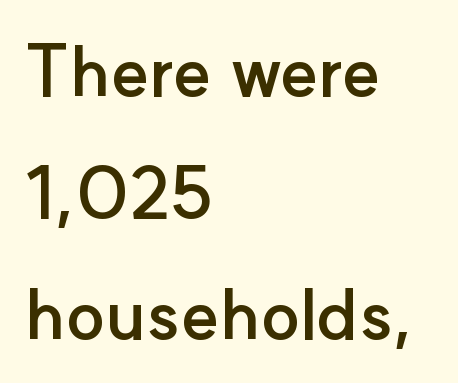
The image shows 72 px semibold sans-serif type, upright; set left-aligned, normal line spacing (1.69x), normal letter spacing, not underlined; low stroke contrast and a small x-height.
